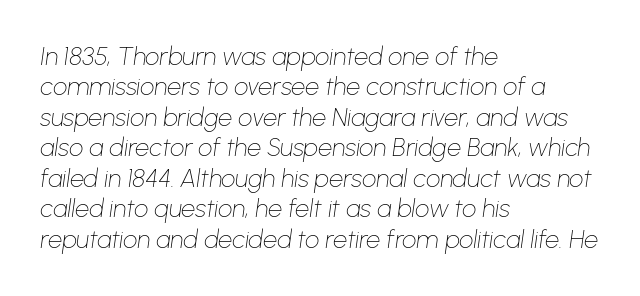
{"italic": "yes", "lean": "right", "slant_degrees": 8, "bold": "no", "underline": "no", "align": "left", "line_spacing_ratio": 1.22, "letter_spacing": "normal", "letter_spacing_em": 0.0, "glyph_px": 25}
